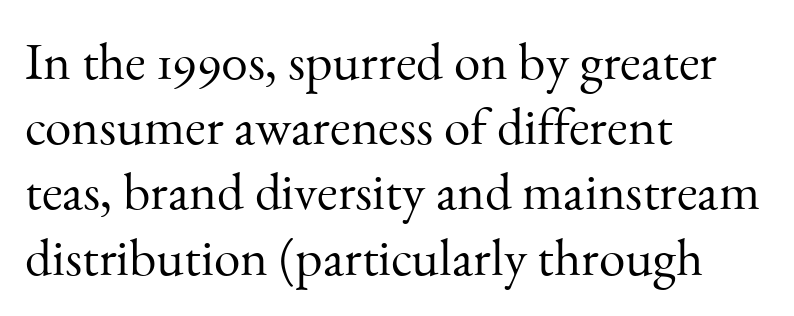
The passage shown is not bold in any degree. Nobody drew a line under any word here. Observe the ordinary spacing: letters are neighbours, not strangers. Here the designer chose a conventional face with non-uniform glyph widths.
